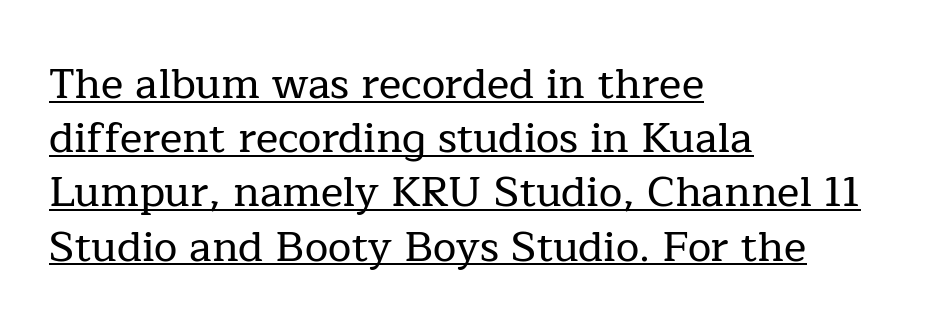
These lines are composed in type with serifs. The paragraph has a hard left edge and a soft right edge. A roman cut, with each character standing at attention. The gaps between neighbouring characters are ordinary and unremarkable. Think of a printed novel: that variable character pitch is what you see here. Is there much room between lines? A standard amount, neither cramped nor airy.
